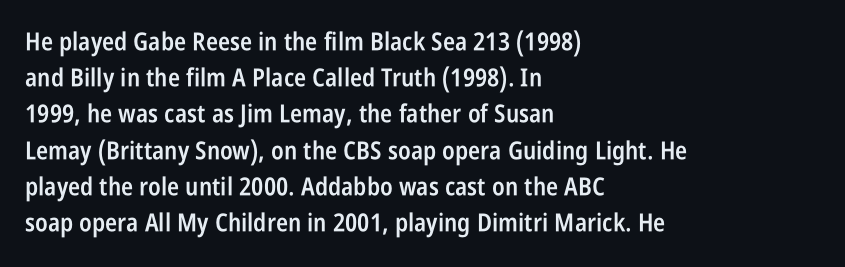
{"italic": "no", "bold": "semi", "underline": "no", "align": "left", "line_spacing": "normal", "line_spacing_ratio": 1.45, "letter_spacing": "normal", "letter_spacing_em": 0.0, "glyph_px": 25}
